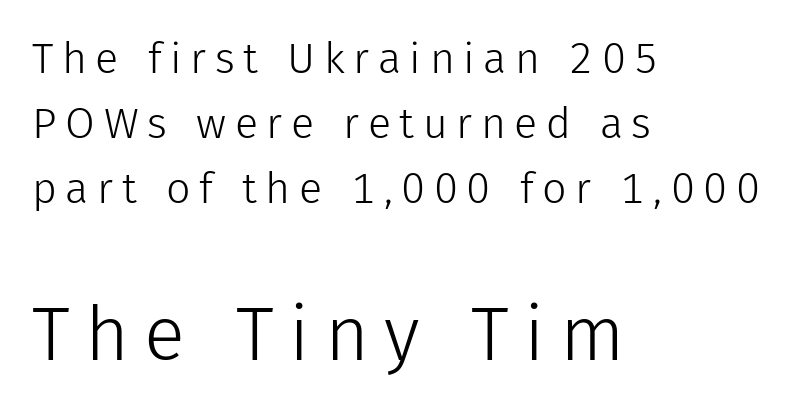
The image shows 76 px light sans-serif type, upright; set left-aligned, normal line spacing (1.51x), unusually wide letter spacing (+0.2 em), not underlined; the second (bottom) block is 1.77x larger; low stroke contrast and a medium x-height.
